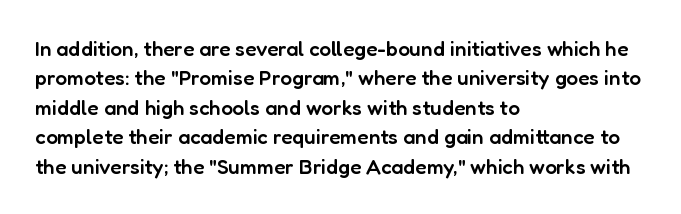
The space between consecutive lines is moderate. Its strokes are somewhat broadened, the hallmark of semibold type. Tracking value appears to be zero — textbook default spacing. These lines are set flush left with a ragged right edge. Underlining? Definitely not there. If you drew a line through each stem, it would be perfectly vertical.
